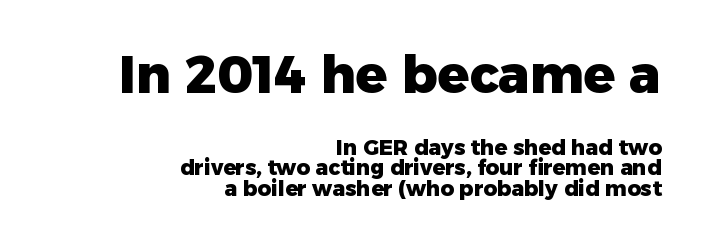
{"serif": "no", "italic": "no", "bold": "yes", "weight": "heavy", "width": "normal", "stroke_contrast": "low", "x_height": "medium", "monospaced": "no", "underline": "no", "align": "right", "line_spacing": "tight", "line_spacing_ratio": 0.97, "letter_spacing": "normal", "letter_spacing_em": 0.0, "larger_block": "first", "size_ratio": 2.48, "glyph_px": 52}
